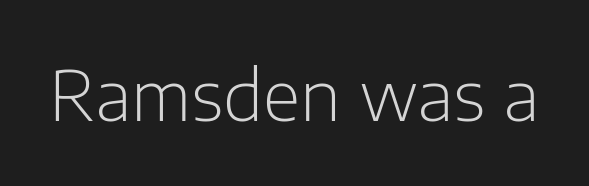
{"serif": "no", "italic": "no", "bold": "no", "weight": "light", "width": "normal", "stroke_contrast": "low", "x_height": "medium", "monospaced": "no", "underline": "no", "letter_spacing": "normal", "letter_spacing_em": 0.0, "glyph_px": 69}
